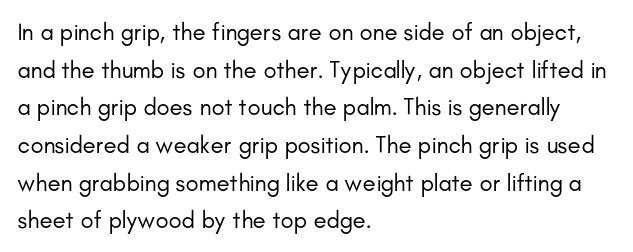
{"italic": "no", "bold": "no", "underline": "no", "align": "left", "line_spacing": "normal", "line_spacing_ratio": 1.57, "letter_spacing": "normal", "letter_spacing_em": 0.0, "glyph_px": 24}
